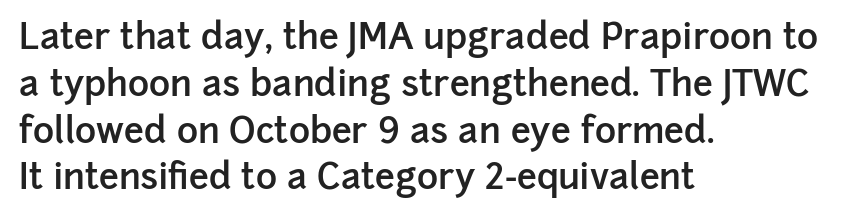
The image shows 36 px semibold sans-serif type, upright; set left-aligned, normal line spacing (1.3x), normal letter spacing, not underlined; low stroke contrast and a medium x-height.
